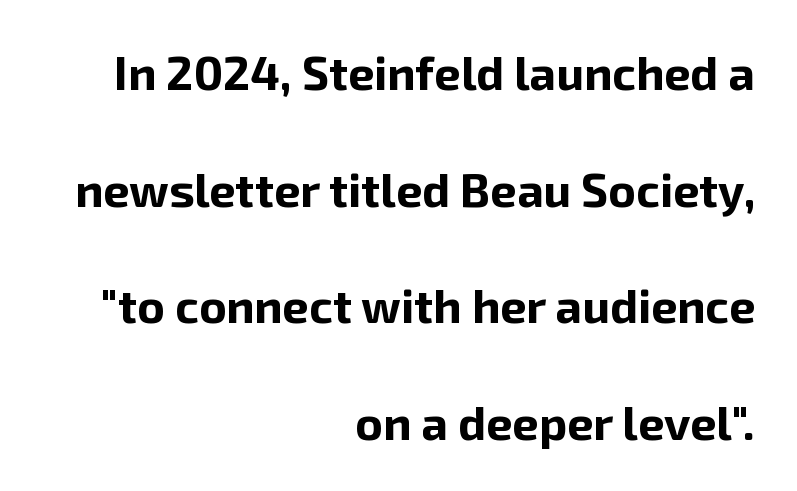
Q: Is the text bold? A: Yes.
Q: Is the text italic (slanted)? A: No, it is upright.
Q: Is the typeface a serif or a sans-serif typeface? A: Sans-serif.
Q: Is the text underlined? A: No.
Q: How is the paragraph aligned? A: Right-aligned.
Q: Is the spacing between letters normal or unusually wide? A: Normal.
Q: Is the spacing between lines tight, normal or loose? A: Loose.
Q: Width (condensed, normal, or wide)? A: Normal.
Q: Stroke contrast? A: Low.
Q: x-height? A: Medium.
Q: Monospaced? A: No.
